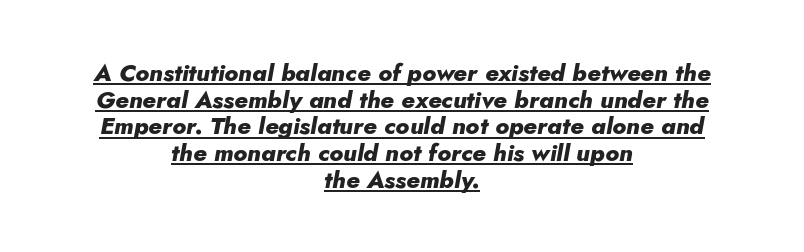
The image shows 24 px bold type, italic (leaning right); set centered, tight line spacing (1.11x), normal letter spacing, underlined.
